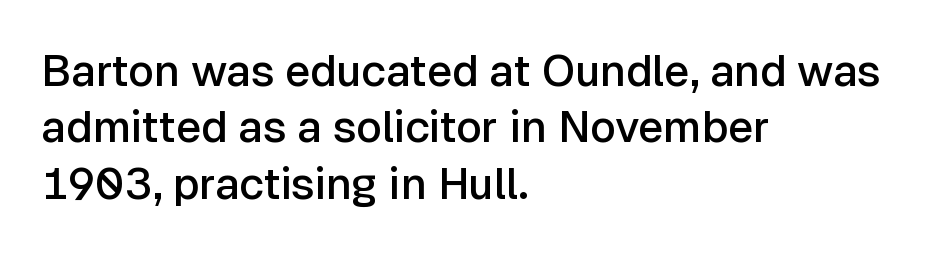
Q: Is the text bold? A: Semi-bold.
Q: Is the text italic (slanted)? A: No, it is upright.
Q: Is the typeface a serif or a sans-serif typeface? A: Sans-serif.
Q: Is the text underlined? A: No.
Q: How is the paragraph aligned? A: Left-aligned.
Q: Is the spacing between letters normal or unusually wide? A: Normal.
Q: Is the spacing between lines tight, normal or loose? A: Normal.
Q: Width (condensed, normal, or wide)? A: Normal.
Q: Stroke contrast? A: Low.
Q: x-height? A: Medium.
Q: Monospaced? A: No.
